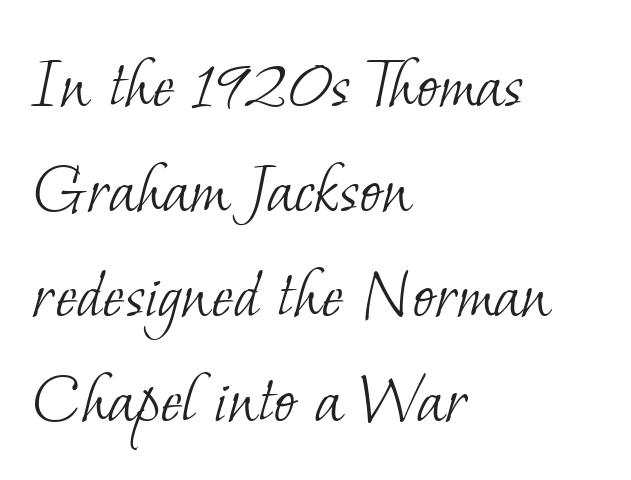
Q: Is the text bold? A: No.
Q: Is the typeface a serif or a sans-serif typeface? A: Serif.
Q: Is the text underlined? A: No.
Q: How is the paragraph aligned? A: Left-aligned.
Q: Is the spacing between letters normal or unusually wide? A: Normal.
Q: Is the spacing between lines tight, normal or loose? A: Normal.
Q: Width (condensed, normal, or wide)? A: Normal.
Q: Stroke contrast? A: Low.
Q: x-height? A: Small.
Q: Monospaced? A: No.
